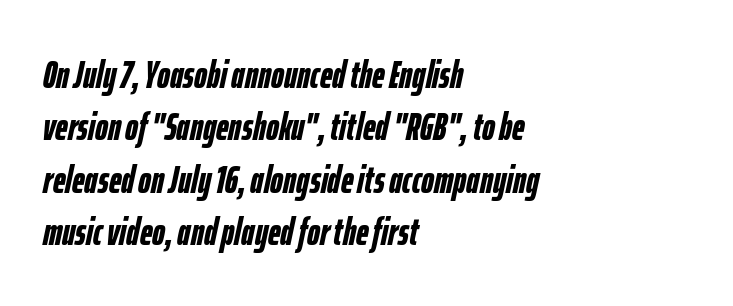
The image shows 39 px semibold, condensed type, italic (leaning right); set left-aligned, normal line spacing (1.34x), normal letter spacing, not underlined; low stroke contrast and a medium x-height.
